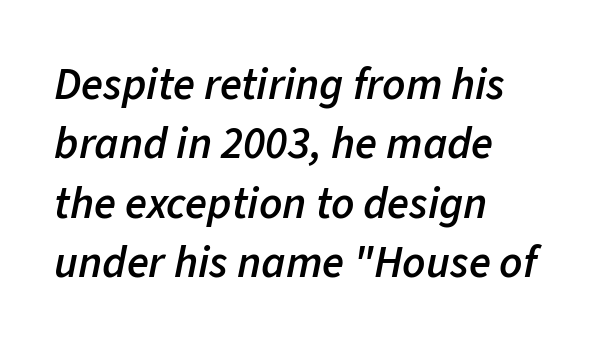
Teacher's note: observe the even left margin — that is flush-left alignment. This is moderately heavy type, rendered in semibold. Evenly set lines give the paragraph a standard silhouette. A bare baseline throughout the passage. If you drew a line through each stem, it would be angled.
